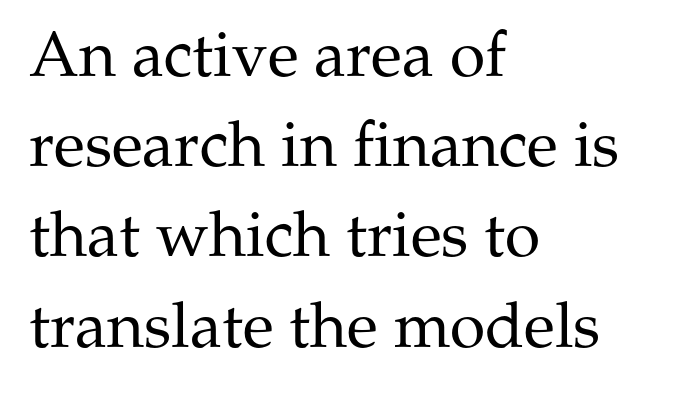
Compared with typical paragraphs, the rows here are spaced about the same. These lines keep a tight, regular rhythm from letter to letter. On a weight scale, this lands at 450 or below. This is serif lettering, the kind often seen in printed books. The face used here is proportionally spaced, like ordinary book or web type.
